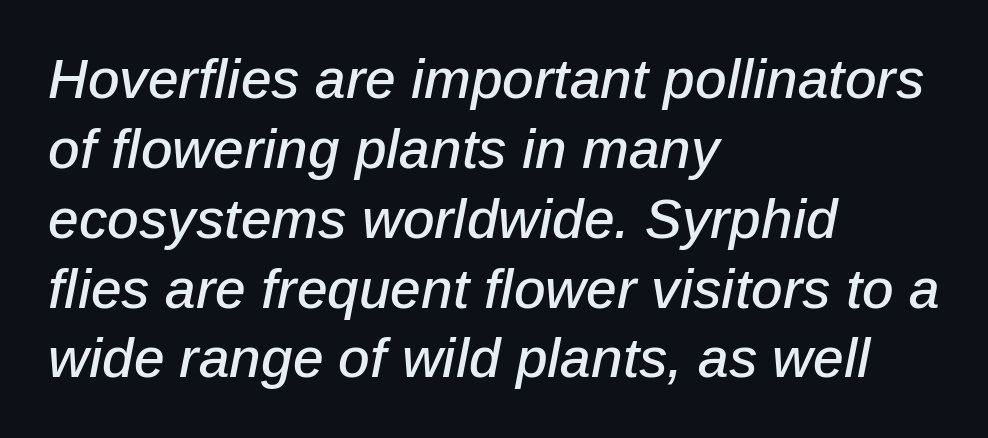
Q: Is the text italic (slanted)? A: Yes, it leans right by about 12 degrees.
Q: Is the text underlined? A: No.
Q: How is the paragraph aligned? A: Left-aligned.
Q: Is the spacing between letters normal or unusually wide? A: Normal.
Q: Is the spacing between lines tight, normal or loose? A: Normal.
Q: Width (condensed, normal, or wide)? A: Normal.
Q: Stroke contrast? A: Low.
Q: x-height? A: Medium.
Q: Monospaced? A: No.
